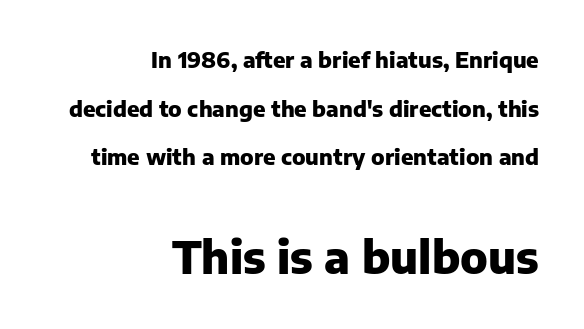
Caption: multi-line text, flush right, ragged left. The rendering uses a bold face; every stroke is thick and dark. The words here are not underlined. Block two is the big one; block one sits smaller above it. The rendering uses natural spacing where letterforms have individual widths.
